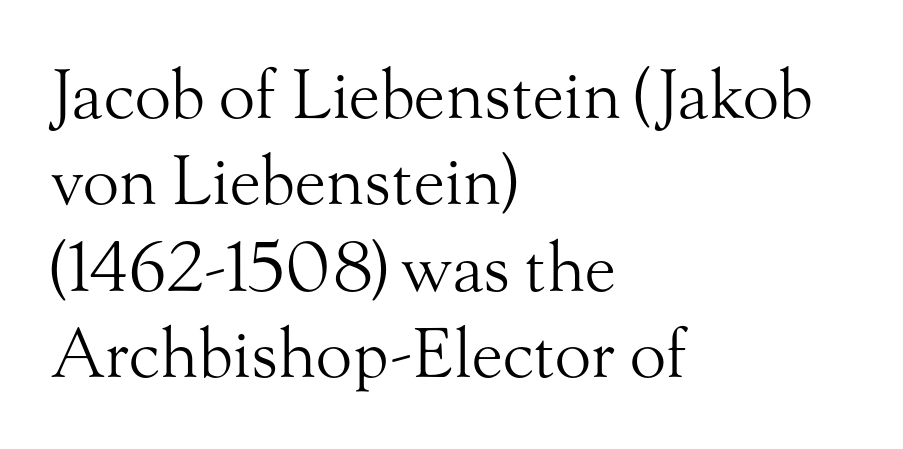
Q: Is the text bold? A: No.
Q: Is the text italic (slanted)? A: No, it is upright.
Q: Is the typeface a serif or a sans-serif typeface? A: Serif.
Q: Is the text underlined? A: No.
Q: How is the paragraph aligned? A: Left-aligned.
Q: Is the spacing between letters normal or unusually wide? A: Normal.
Q: Is the spacing between lines tight, normal or loose? A: Normal.
Q: Width (condensed, normal, or wide)? A: Normal.
Q: Stroke contrast? A: Medium.
Q: x-height? A: Small.
Q: Monospaced? A: No.
